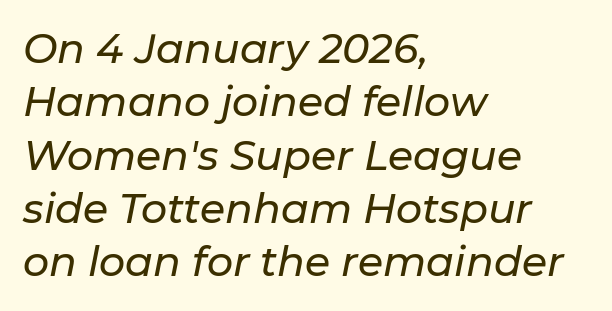
The image shows 41 px text type, italic (leaning right); set left-aligned, normal line spacing (1.3x), normal letter spacing, not underlined; low stroke contrast and a medium x-height.
